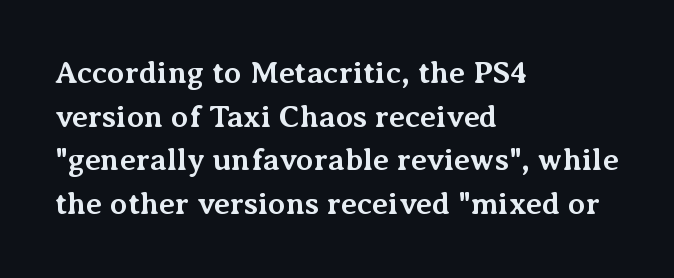
Q: Is the text bold? A: Yes.
Q: Is the text italic (slanted)? A: No, it is upright.
Q: Is the typeface a serif or a sans-serif typeface? A: Serif.
Q: Is the text underlined? A: No.
Q: How is the paragraph aligned? A: Left-aligned.
Q: Is the spacing between letters normal or unusually wide? A: Normal.
Q: Is the spacing between lines tight, normal or loose? A: Normal.
Q: Width (condensed, normal, or wide)? A: Normal.
Q: Stroke contrast? A: Medium.
Q: x-height? A: Medium.
Q: Monospaced? A: No.
